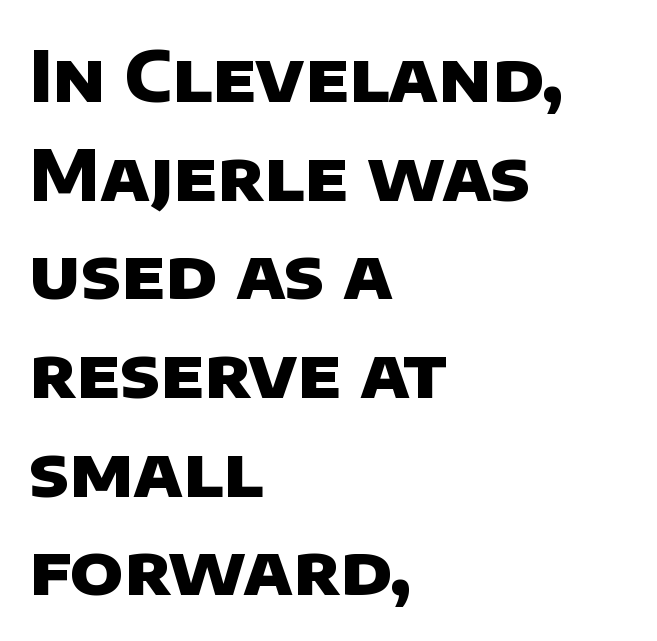
{"serif": "no", "bold": "yes", "weight": "heavy", "width": "normal", "stroke_contrast": "low", "x_height": "large", "monospaced": "no", "underline": "no", "align": "left", "line_spacing": "normal", "line_spacing_ratio": 1.41, "letter_spacing": "normal", "letter_spacing_em": 0.0, "glyph_px": 70}
